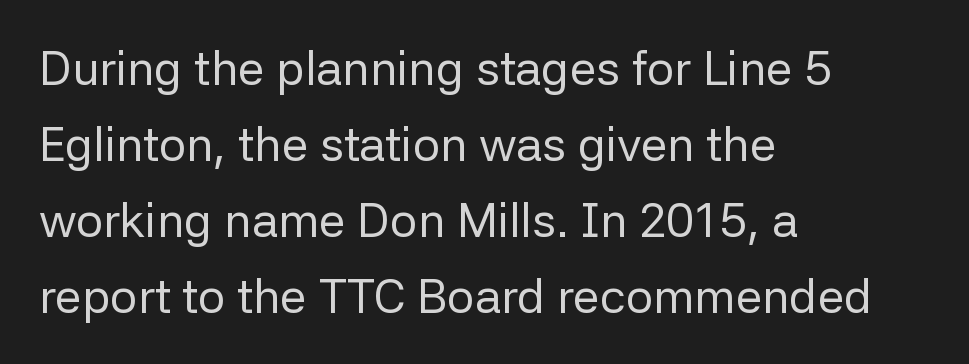
{"serif": "no", "italic": "no", "bold": "no", "weight": "regular", "width": "normal", "stroke_contrast": "low", "x_height": "medium", "monospaced": "no", "underline": "no", "align": "left", "line_spacing": "normal", "line_spacing_ratio": 1.58, "letter_spacing": "normal", "letter_spacing_em": 0.0, "glyph_px": 48}
